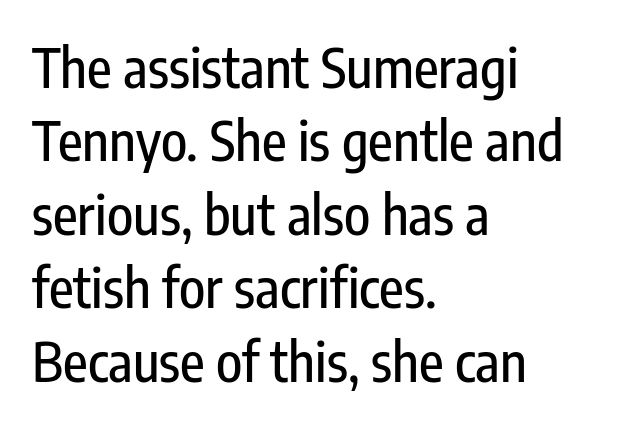
{"serif": "no", "italic": "no", "width": "condensed", "stroke_contrast": "low", "x_height": "medium", "monospaced": "no", "underline": "no", "align": "left", "line_spacing": "normal", "line_spacing_ratio": 1.36, "letter_spacing": "normal", "letter_spacing_em": 0.0, "glyph_px": 54}
